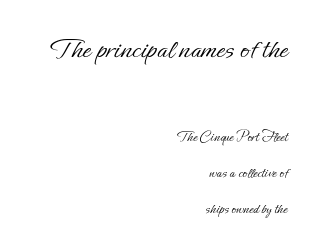
The vertical gap from one line to the next is large. The rendering uses natural spacing where letterforms have individual widths. The tracking reads as untouched default to a designer's eye. No extra ink here — the face is not bold.
